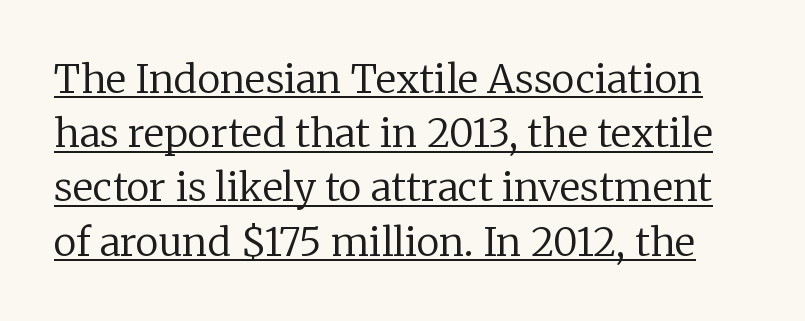
Q: Is the text bold? A: No.
Q: Is the text italic (slanted)? A: No, it is upright.
Q: Is the typeface a serif or a sans-serif typeface? A: Serif.
Q: Is the text underlined? A: Yes.
Q: Is the spacing between letters normal or unusually wide? A: Normal.
Q: Is the spacing between lines tight, normal or loose? A: Normal.
Q: Width (condensed, normal, or wide)? A: Normal.
Q: Stroke contrast? A: Low.
Q: x-height? A: Medium.
Q: Monospaced? A: No.
